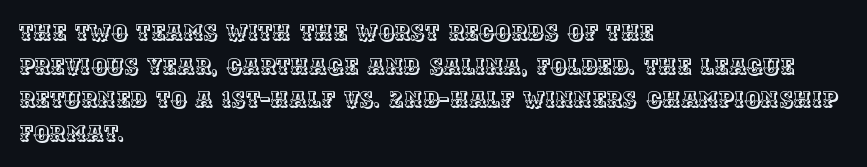
Q: Is the text italic (slanted)? A: No, it is upright.
Q: Is the text underlined? A: No.
Q: How is the paragraph aligned? A: Left-aligned.
Q: Is the spacing between letters normal or unusually wide? A: Normal.
Q: Is the spacing between lines tight, normal or loose? A: Normal.
